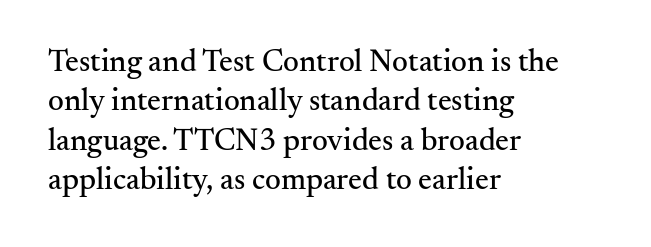
Q: Is the text italic (slanted)? A: No, it is upright.
Q: Is the typeface a serif or a sans-serif typeface? A: Serif.
Q: Is the text underlined? A: No.
Q: How is the paragraph aligned? A: Left-aligned.
Q: Is the spacing between letters normal or unusually wide? A: Normal.
Q: Is the spacing between lines tight, normal or loose? A: Normal.
Q: Width (condensed, normal, or wide)? A: Normal.
Q: Stroke contrast? A: Medium.
Q: x-height? A: Small.
Q: Monospaced? A: No.
